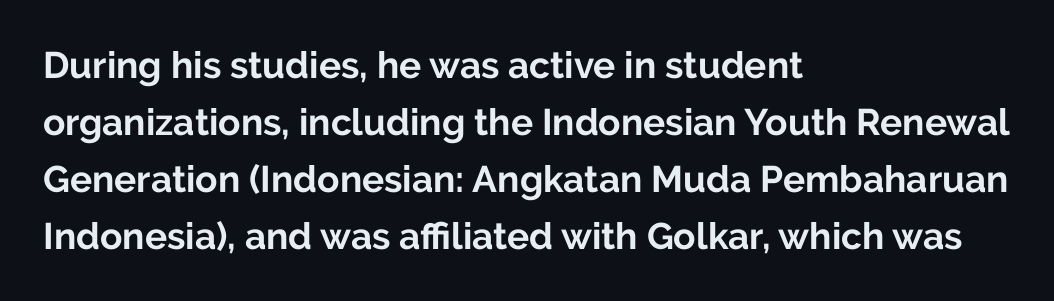
Nothing sits at the stroke ends, so this counts as sans-serif. This rendering leaves character spacing at its baseline value. The compositor pushed each line to the left boundary. These lines are rendered in a variable-pitch font. Students, this is bold: see how much ink each stroke carries.
